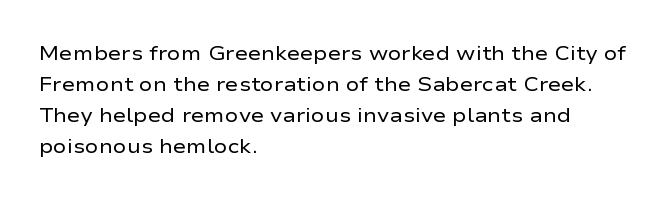
Q: Is the text bold? A: No.
Q: Is the text italic (slanted)? A: No, it is upright.
Q: Is the text underlined? A: No.
Q: How is the paragraph aligned? A: Left-aligned.
Q: Is the spacing between letters normal or unusually wide? A: Normal.
Q: Is the spacing between lines tight, normal or loose? A: Normal.
